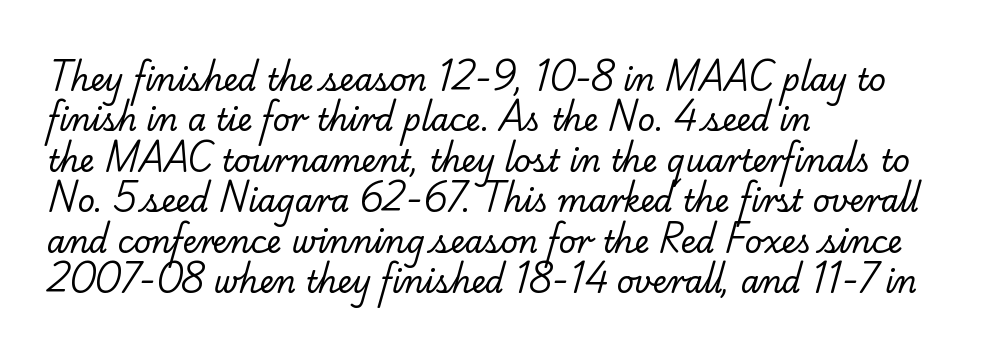
{"bold": "no", "weight": "regular", "width": "normal", "stroke_contrast": "low", "x_height": "small", "monospaced": "no", "underline": "no", "align": "left", "line_spacing": "normal", "line_spacing_ratio": 1.35, "letter_spacing": "normal", "letter_spacing_em": 0.0, "glyph_px": 30}
